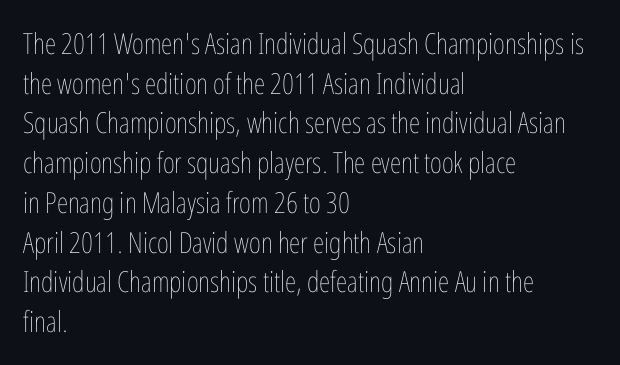
The rendering uses natural spacing where letterforms have individual widths. How would I describe the line gaps? Plain and ordinary. Caption: face not bold, strokes unweighted. This is the regular roman posture of the typeface.
